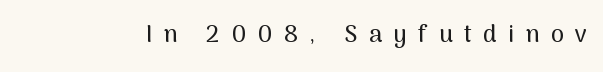
Q: Is the text italic (slanted)? A: No, it is upright.
Q: Is the text underlined? A: No.
Q: Is the spacing between letters normal or unusually wide? A: Unusually wide.
